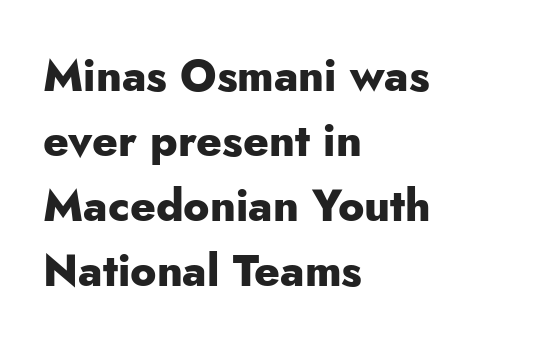
{"serif": "no", "italic": "no", "bold": "yes", "weight": "heavy", "width": "normal", "stroke_contrast": "low", "x_height": "small", "monospaced": "no", "underline": "no", "align": "left", "line_spacing": "normal", "line_spacing_ratio": 1.48, "letter_spacing": "normal", "letter_spacing_em": 0.0, "glyph_px": 44}
